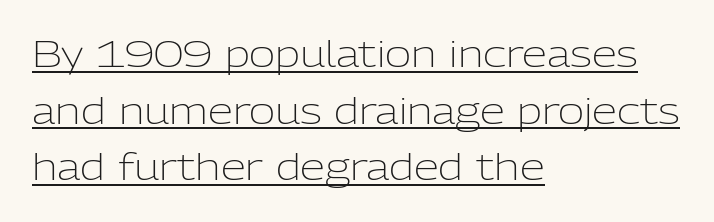
The face used here is proportionally spaced, like ordinary book or web type. Tracking value appears to be zero — textbook default spacing. Weight: regular or lighter. This block has exactly the height ordinary leading produces. Ordinary non-slanted type is in use.
